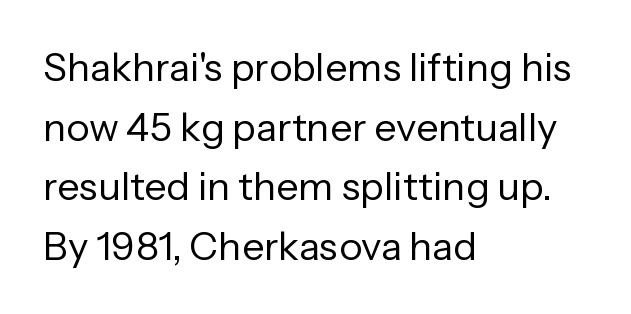
{"serif": "no", "italic": "no", "bold": "no", "weight": "regular", "width": "normal", "stroke_contrast": "low", "x_height": "medium", "monospaced": "no", "underline": "no", "align": "left", "line_spacing": "normal", "line_spacing_ratio": 1.53, "letter_spacing": "normal", "letter_spacing_em": 0.0, "glyph_px": 39}
